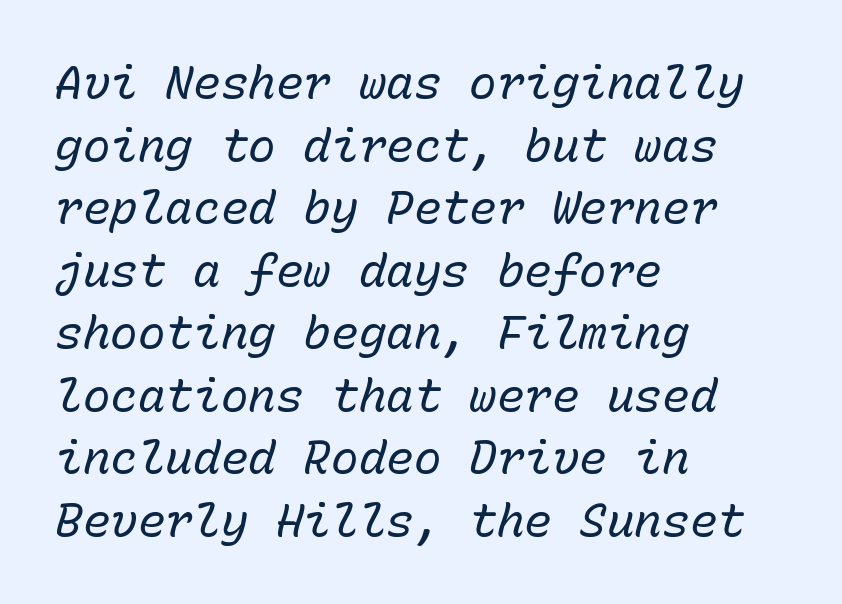
Q: Is the text bold? A: No.
Q: Is the text italic (slanted)? A: Yes, it leans right by about 15 degrees.
Q: Is the text underlined? A: No.
Q: How is the paragraph aligned? A: Left-aligned.
Q: Is the spacing between letters normal or unusually wide? A: Normal.
Q: Is the spacing between lines tight, normal or loose? A: Normal.
Q: Width (condensed, normal, or wide)? A: Normal.
Q: Stroke contrast? A: Low.
Q: x-height? A: Medium.
Q: Monospaced? A: Yes.
